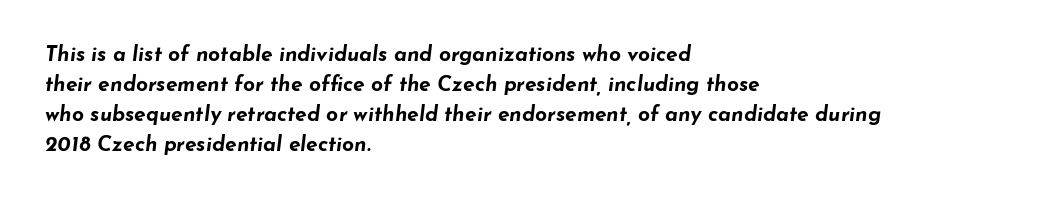
Thick stems and heavy bowls — unmistakably bold. Caption: standard tracking, unaltered. Check the space under the baseline: it is left empty. The typography opts for an oblique posture over an upright one. Leading matches the norm, producing a regular column. Does the copy run flush right? No — it runs flush left.
